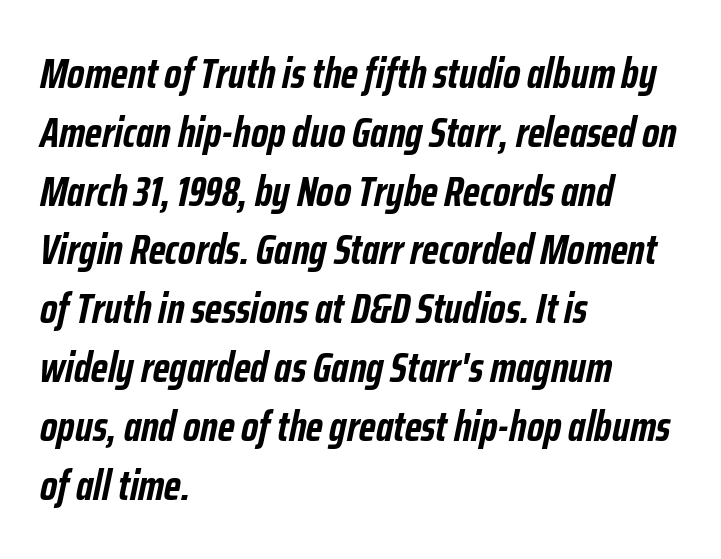
Does the leading feel generous? No, just average. Tall strokes in this sample are angled rather than plumb. Typesetter's note: full bold, strokes at maximum text heaviness. Descenders are the only things crossing below the line.
